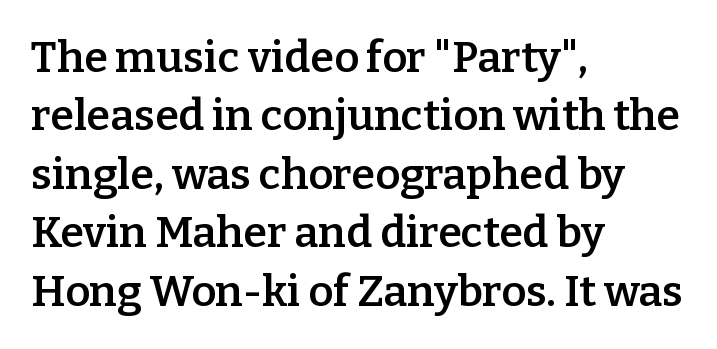
The image shows 43 px semibold serif type, upright; set left-aligned, normal line spacing (1.36x), normal letter spacing, not underlined; low stroke contrast and a medium x-height.
